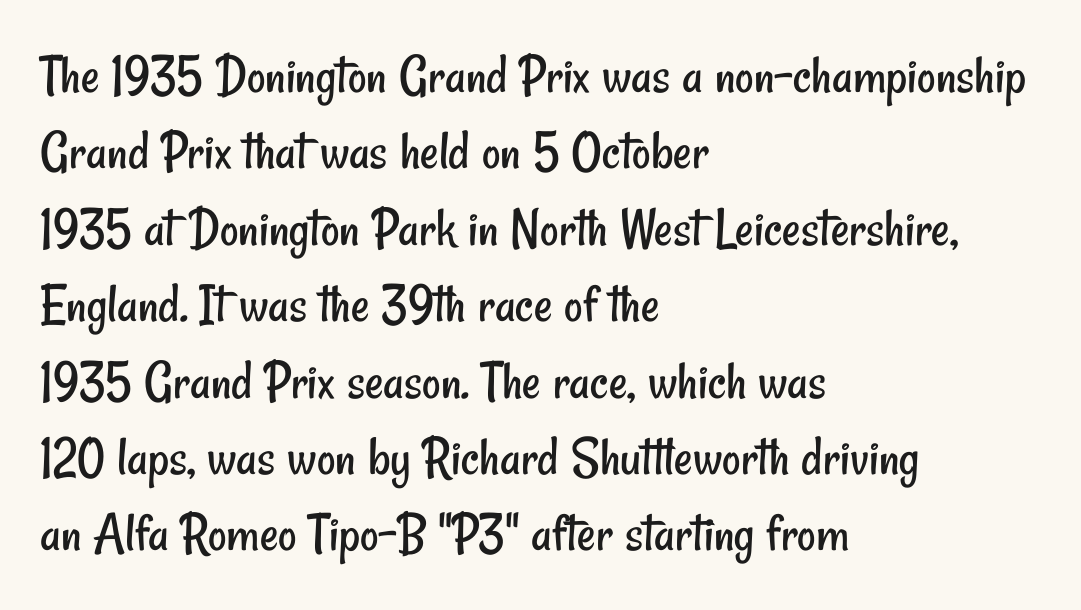
{"serif": "no", "bold": "no", "weight": "regular", "width": "condensed", "stroke_contrast": "low", "x_height": "small", "monospaced": "no", "underline": "no", "align": "left", "line_spacing": "normal", "line_spacing_ratio": 1.34, "letter_spacing": "normal", "letter_spacing_em": 0.0, "glyph_px": 57}
